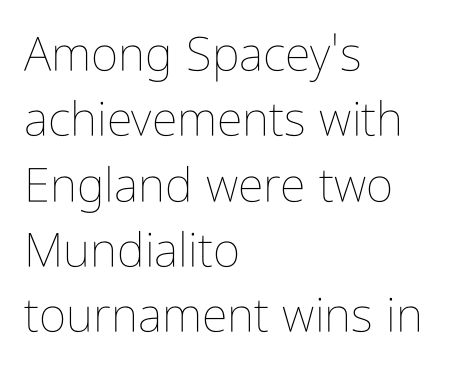
{"italic": "no", "bold": "no", "weight": "thin", "width": "condensed", "stroke_contrast": "low", "x_height": "medium", "monospaced": "no", "underline": "no", "align": "left", "line_spacing": "normal", "line_spacing_ratio": 1.39, "letter_spacing": "normal", "letter_spacing_em": 0.0, "glyph_px": 47}
